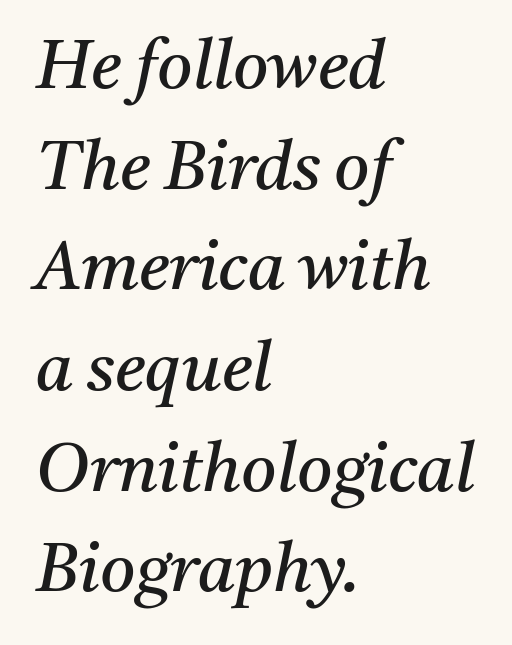
Q: Is the text bold? A: No.
Q: Is the text italic (slanted)? A: Yes, it leans right by about 11 degrees.
Q: Is the typeface a serif or a sans-serif typeface? A: Serif.
Q: Is the text underlined? A: No.
Q: How is the paragraph aligned? A: Left-aligned.
Q: Is the spacing between letters normal or unusually wide? A: Normal.
Q: Is the spacing between lines tight, normal or loose? A: Normal.
Q: Width (condensed, normal, or wide)? A: Normal.
Q: Stroke contrast? A: Medium.
Q: x-height? A: Medium.
Q: Monospaced? A: No.
